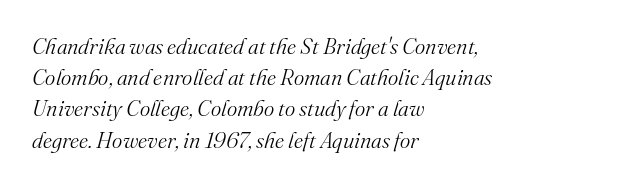
{"italic": "yes", "lean": "right", "slant_degrees": 16, "bold": "no", "underline": "no", "align": "left", "line_spacing": "normal", "line_spacing_ratio": 1.42, "letter_spacing": "normal", "letter_spacing_em": 0.0, "glyph_px": 22}
